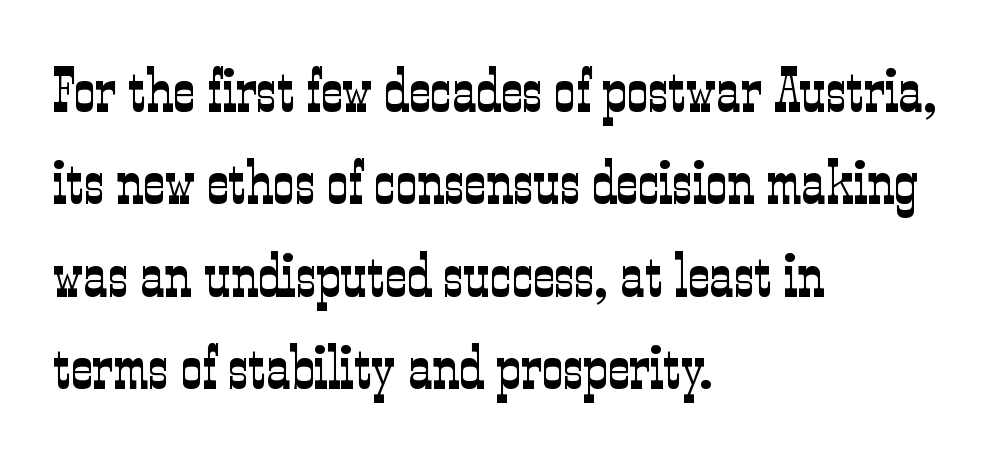
{"serif": "yes", "italic": "no", "bold": "no", "weight": "light", "width": "condensed", "stroke_contrast": "low", "x_height": "medium", "monospaced": "no", "underline": "no", "align": "left", "line_spacing": "normal", "line_spacing_ratio": 1.54, "letter_spacing": "normal", "letter_spacing_em": 0.0, "glyph_px": 60}
